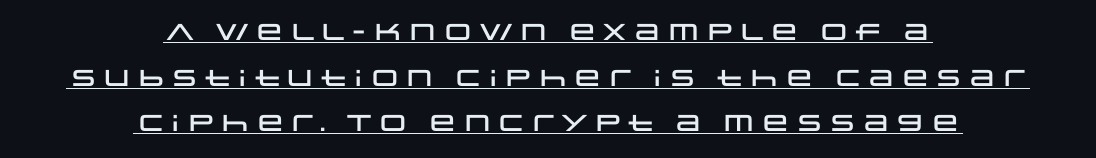
Default kerning and tracking; the words read as compact shapes. Both edges are ragged and mirror each other, which tells us the setting is centered. Leading is clearly above the norm, producing a sparse column. Compared with undecorated copy, this sample adds a rule below the words. Characters remain perfectly vertical along every line.
